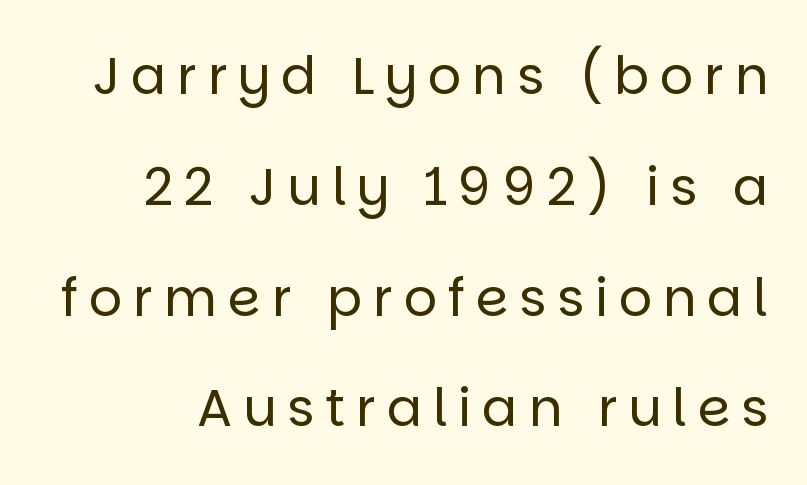
{"serif": "no", "italic": "no", "bold": "no", "weight": "regular", "width": "normal", "stroke_contrast": "low", "x_height": "large", "monospaced": "no", "underline": "no", "line_spacing": "loose", "line_spacing_ratio": 2.13, "letter_spacing": "wide", "letter_spacing_em": 0.21, "glyph_px": 52}
